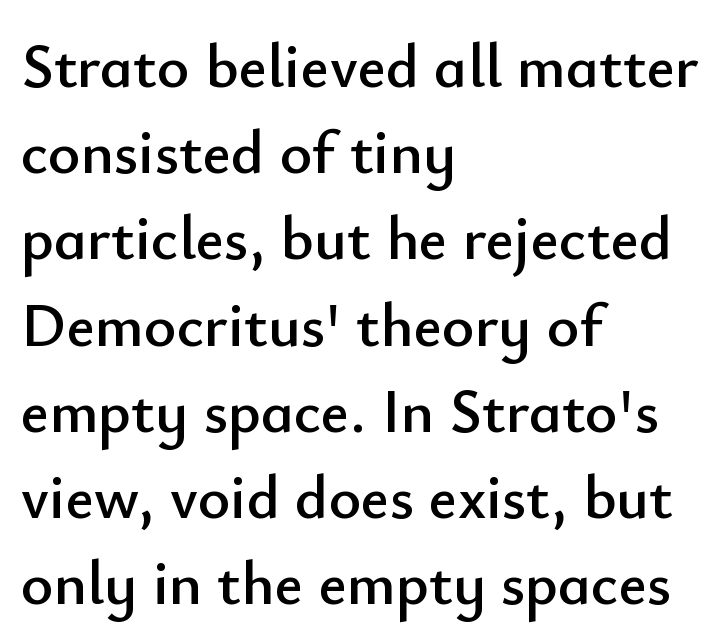
Q: Is the text italic (slanted)? A: No, it is upright.
Q: Is the typeface a serif or a sans-serif typeface? A: Sans-serif.
Q: Is the text underlined? A: No.
Q: How is the paragraph aligned? A: Left-aligned.
Q: Is the spacing between letters normal or unusually wide? A: Normal.
Q: Is the spacing between lines tight, normal or loose? A: Normal.
Q: Width (condensed, normal, or wide)? A: Normal.
Q: Stroke contrast? A: Low.
Q: x-height? A: Small.
Q: Monospaced? A: No.
